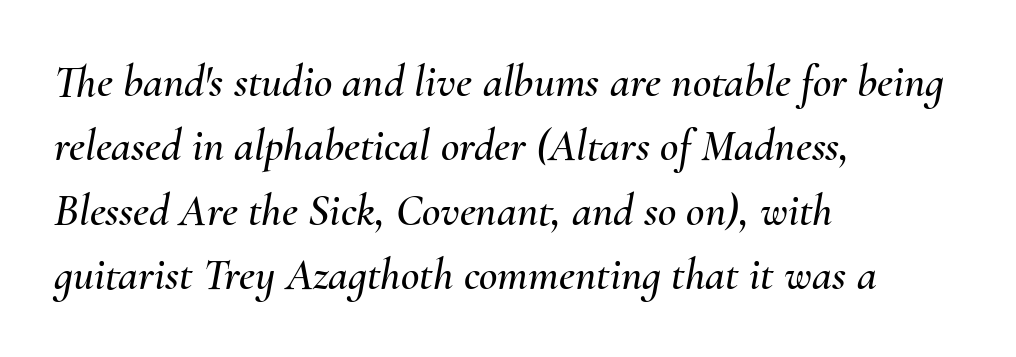
{"italic": "yes", "lean": "right", "slant_degrees": 10, "width": "normal", "stroke_contrast": "medium", "x_height": "small", "monospaced": "no", "underline": "no", "align": "left", "line_spacing": "normal", "line_spacing_ratio": 1.43, "letter_spacing": "normal", "letter_spacing_em": 0.0, "glyph_px": 45}
